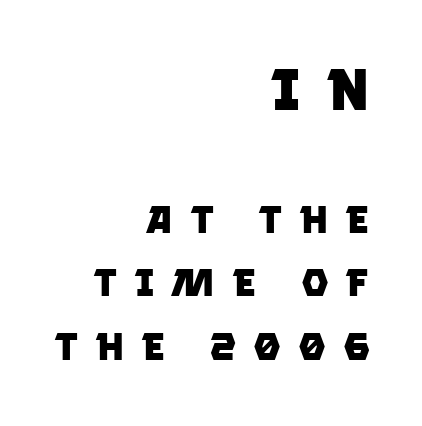
The image shows 58 px heavy sans-serif type; set right-aligned, normal line spacing (1.64x), unusually wide letter spacing (+0.43 em), not underlined; the first (top) block is 1.49x larger; low stroke contrast and a large x-height.
